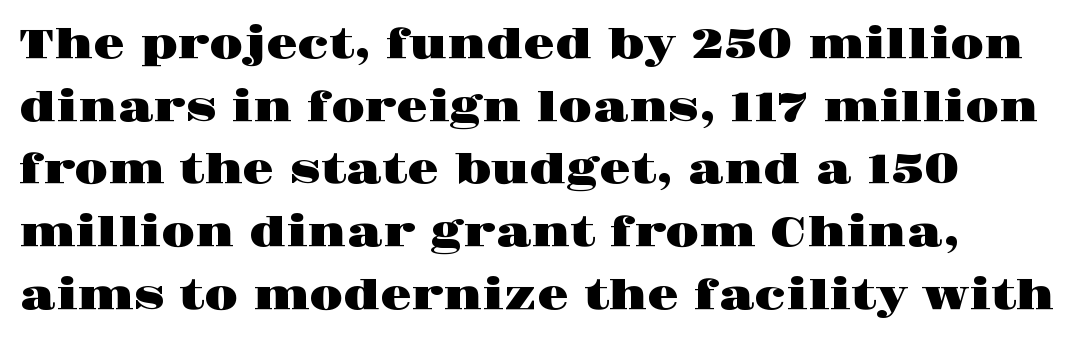
The rendering shows small feet on the letterforms — a serif design. Words appear dense and cohesive because spacing is normal. You could not count columns in this text — the font is proportionally spaced. A bare baseline throughout the passage. The text block is weighted toward the left margin, trailing off unevenly rightward.
